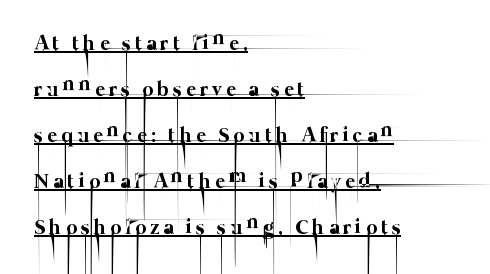
{"bold": "no", "underline": "yes", "align": "left", "line_spacing": "loose", "line_spacing_ratio": 2.19, "letter_spacing": "wide", "letter_spacing_em": 0.2, "glyph_px": 21}
